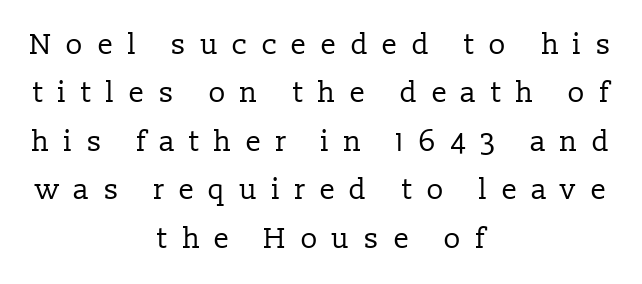
Q: Is the text bold? A: No.
Q: Is the text italic (slanted)? A: No, it is upright.
Q: Is the typeface a serif or a sans-serif typeface? A: Serif.
Q: Is the text underlined? A: No.
Q: How is the paragraph aligned? A: Centered.
Q: Is the spacing between letters normal or unusually wide? A: Unusually wide.
Q: Is the spacing between lines tight, normal or loose? A: Normal.
Q: Width (condensed, normal, or wide)? A: Normal.
Q: Stroke contrast? A: Low.
Q: x-height? A: Medium.
Q: Monospaced? A: No.
